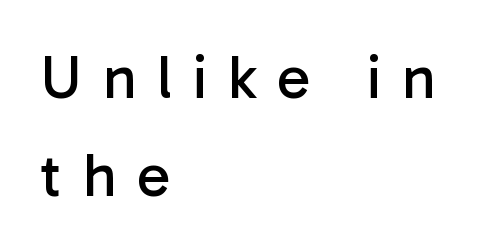
The image shows 61 px regular-weight sans-serif type, upright; set left-aligned, normal line spacing (1.6x), unusually wide letter spacing (+0.34 em), not underlined; low stroke contrast and a medium x-height.
